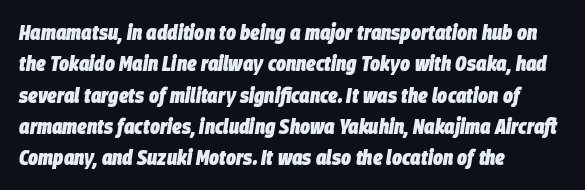
{"italic": "yes", "lean": "right", "slant_degrees": 9, "bold": "yes", "underline": "no", "align": "left", "line_spacing": "normal", "line_spacing_ratio": 1.49, "letter_spacing": "normal", "letter_spacing_em": 0.0, "glyph_px": 21}
